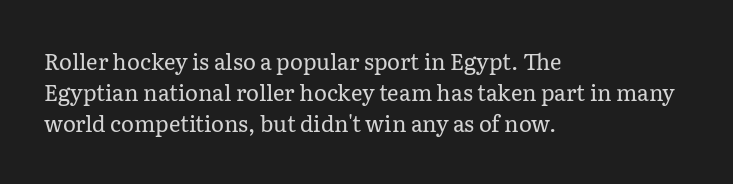
{"italic": "no", "bold": "no", "underline": "no", "align": "left", "line_spacing": "normal", "line_spacing_ratio": 1.41, "letter_spacing": "normal", "letter_spacing_em": 0.0, "glyph_px": 22}
